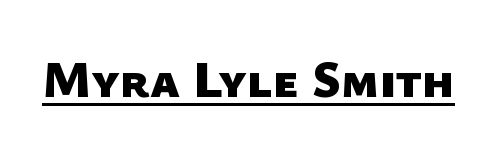
Q: Is the text bold? A: Yes.
Q: Is the typeface a serif or a sans-serif typeface? A: Sans-serif.
Q: Is the text underlined? A: Yes.
Q: Is the spacing between letters normal or unusually wide? A: Normal.
Q: Width (condensed, normal, or wide)? A: Normal.
Q: Stroke contrast? A: Low.
Q: x-height? A: Medium.
Q: Monospaced? A: No.
